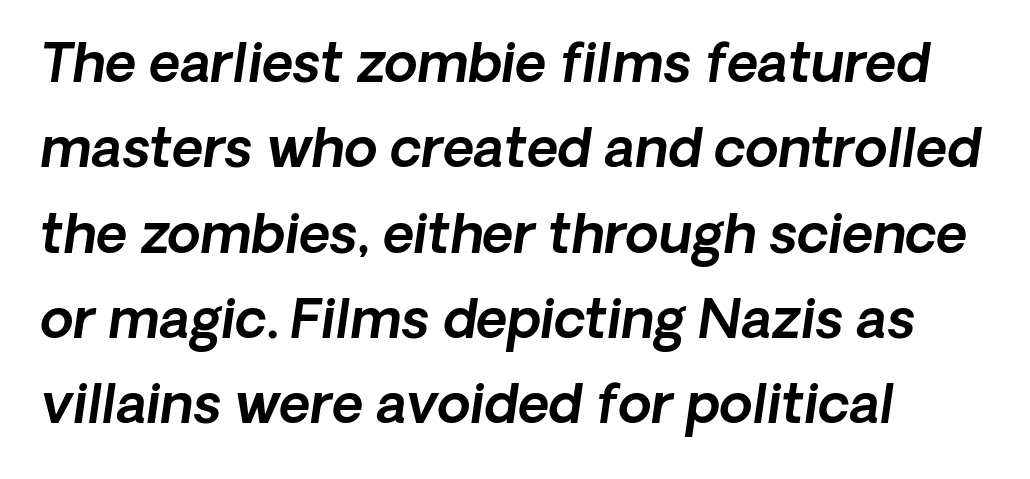
The image shows 54 px sans-serif type; set normal line spacing (1.58x), normal letter spacing, not underlined; a medium x-height.
